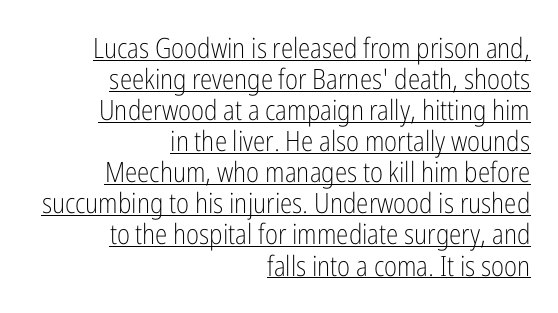
The image shows 28 px light, condensed sans-serif type, upright; set right-aligned, tight line spacing (1.11x), normal letter spacing, underlined; low stroke contrast and a medium x-height.
